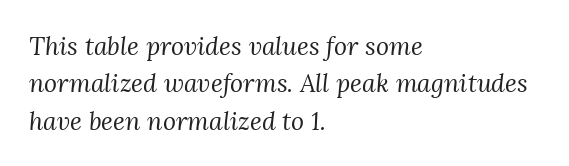
Q: Is the text bold? A: No.
Q: Is the text italic (slanted)? A: Yes, it leans right by about 3 degrees.
Q: Is the text underlined? A: No.
Q: How is the paragraph aligned? A: Left-aligned.
Q: Is the spacing between letters normal or unusually wide? A: Normal.
Q: Is the spacing between lines tight, normal or loose? A: Normal.
